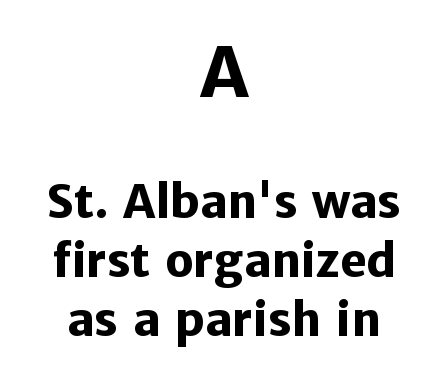
{"serif": "no", "italic": "no", "bold": "yes", "weight": "heavy", "width": "normal", "stroke_contrast": "low", "x_height": "medium", "monospaced": "no", "underline": "no", "align": "center", "line_spacing": "normal", "line_spacing_ratio": 1.31, "letter_spacing": "normal", "letter_spacing_em": 0.0, "larger_block": "first", "size_ratio": 1.51, "glyph_px": 68}
